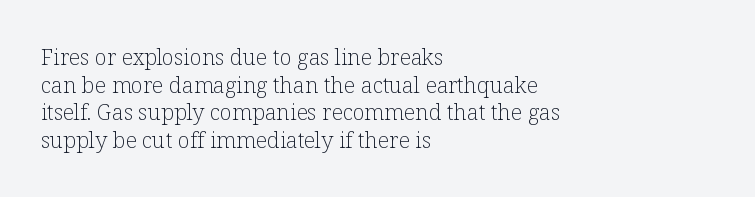
{"italic": "no", "bold": "no", "underline": "no", "align": "left", "line_spacing": "normal", "line_spacing_ratio": 1.26, "letter_spacing": "normal", "letter_spacing_em": 0.0, "glyph_px": 22}
